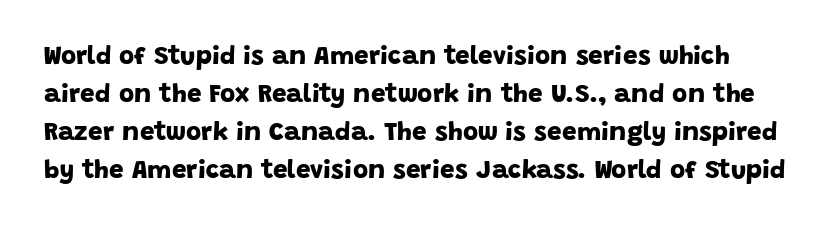
Is the letter spacing exaggerated? No — it looks like the ordinary default. Is there much room between lines? A standard amount, neither cramped nor airy. Typographic density is high because the face is bold. The area under the type is left untouched.
